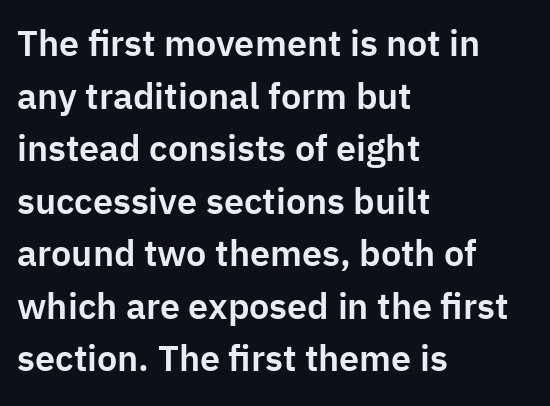
Default kerning and tracking; the words read as compact shapes. Regarding serifs, this sample does without them. Every row of glyphs begins at an identical x-position on the left. One glance says typical: line gaps are just what's usual. Is this a fixed-width face? No — the glyphs have proportional, varying widths. Lines of text with bare space underneath.
